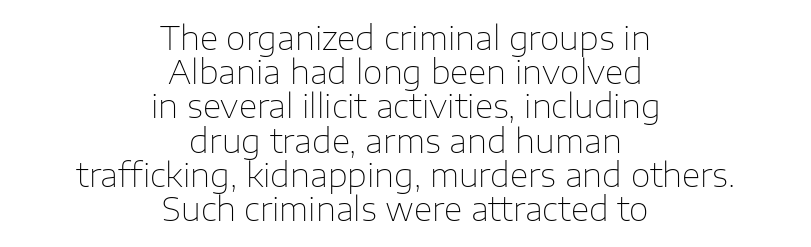
The image shows 32 px thin sans-serif type, upright; set centered, tight line spacing (1.07x), normal letter spacing, not underlined; low stroke contrast and a medium x-height.
